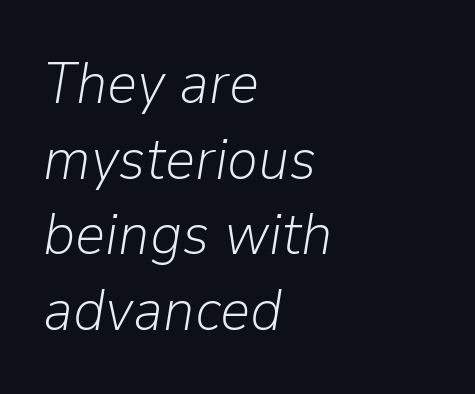
{"italic": "yes", "lean": "right", "slant_degrees": 9, "bold": "no", "weight": "light", "width": "normal", "stroke_contrast": "low", "x_height": "medium", "monospaced": "no", "underline": "no", "align": "left", "line_spacing": "normal", "line_spacing_ratio": 1.28, "letter_spacing": "normal", "letter_spacing_em": 0.0, "glyph_px": 59}
